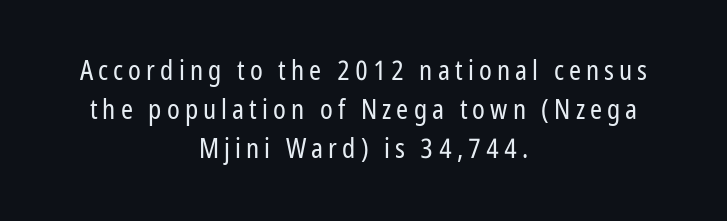
The image shows 27 px text type, upright; set centered, normal line spacing (1.45x), not underlined.
